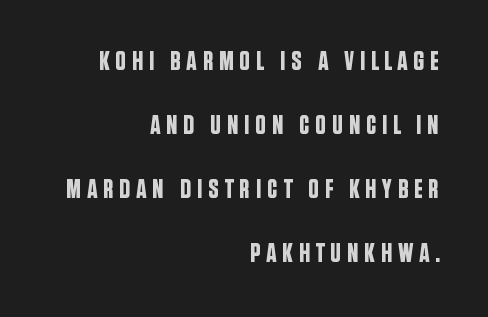
{"italic": "no", "underline": "no", "align": "right", "line_spacing": "loose", "line_spacing_ratio": 2.37, "letter_spacing": "wide", "letter_spacing_em": 0.2, "glyph_px": 27}
